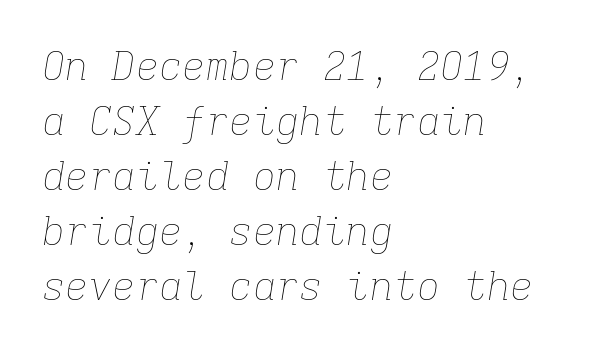
Q: Is the text bold? A: No.
Q: Is the text italic (slanted)? A: Yes, it leans right by about 9 degrees.
Q: Is the text underlined? A: No.
Q: How is the paragraph aligned? A: Left-aligned.
Q: Is the spacing between letters normal or unusually wide? A: Normal.
Q: Is the spacing between lines tight, normal or loose? A: Normal.
Q: Width (condensed, normal, or wide)? A: Normal.
Q: Stroke contrast? A: Low.
Q: x-height? A: Medium.
Q: Monospaced? A: Yes.
